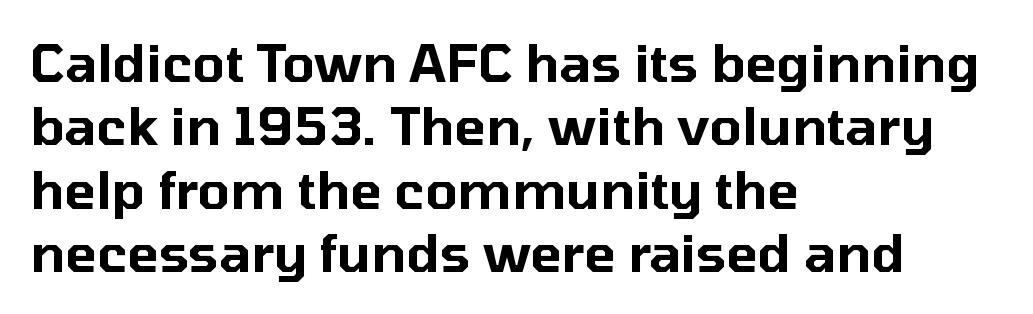
The image shows 52 px sans-serif type, upright; set left-aligned, line spacing 1.22x, normal letter spacing, not underlined; low stroke contrast and a medium x-height.
